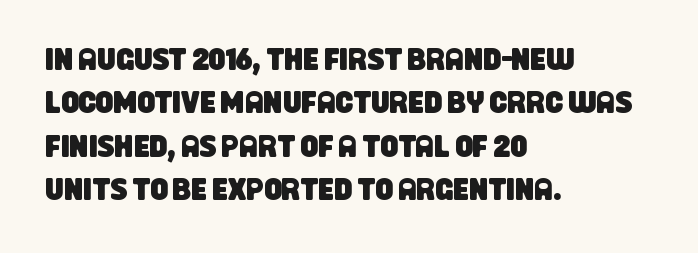
The image shows 31 px condensed sans-serif type; set left-aligned, normal line spacing (1.4x), normal letter spacing, not underlined; low stroke contrast and a large x-height.
